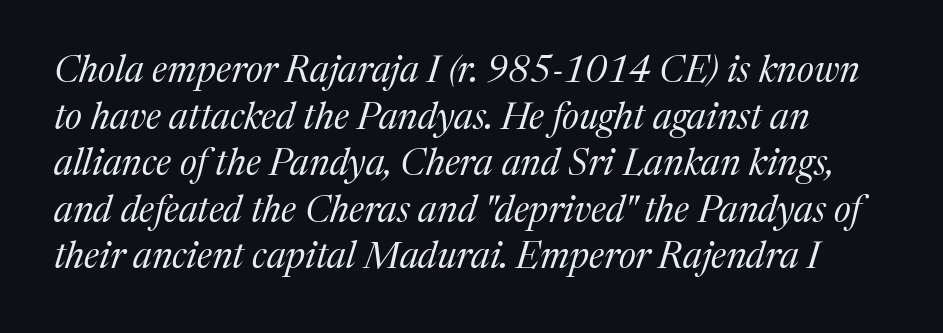
The image shows 37 px regular-weight serif type, italic (leaning right); set normal line spacing (1.26x), normal letter spacing, not underlined; medium stroke contrast and a medium x-height.
